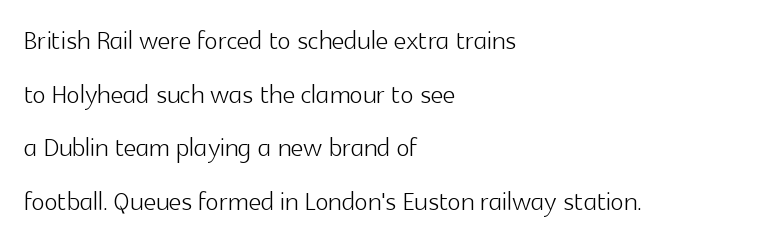
The image shows 35 px light sans-serif type, upright; set left-aligned, normal line spacing (1.53x), normal letter spacing, not underlined; a medium x-height.
